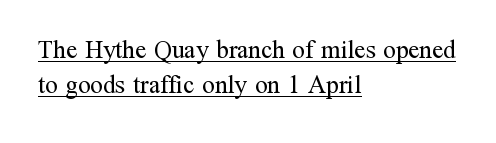
{"italic": "no", "bold": "no", "underline": "yes", "align": "left", "line_spacing": "normal", "line_spacing_ratio": 1.39, "letter_spacing": "normal", "letter_spacing_em": 0.0, "glyph_px": 25}
